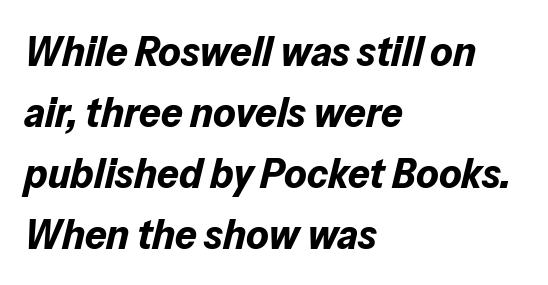
Which margin do the lines hug? The left one — the right edge is uneven. Looking at the ascenders, they clearly lean. Clear beneath every line of the passage. This sample has the flowing, uneven cadence of proportional lettering. The line-height multiplier appears to be the usual default. Nobody touched the tracking dial on this one.
